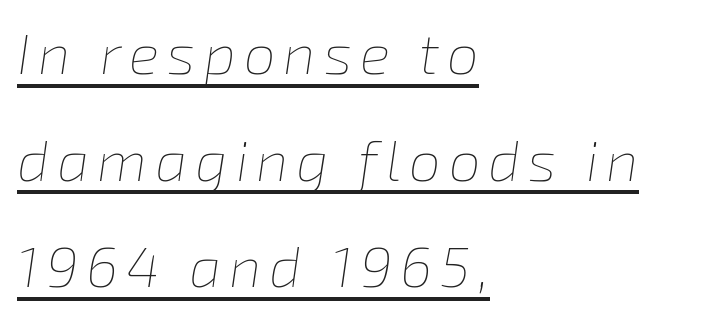
The lettering is marked with a stroke running underneath it. The rendering applies a slant to the glyphs. Teacher's note: observe the even left margin — that is flush-left alignment. The typeface has the unassuming heft of standard copy or less.
